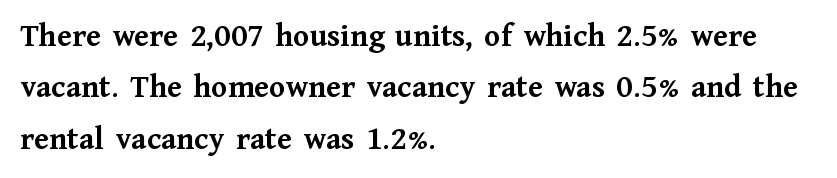
{"serif": "yes", "italic": "no", "bold": "yes", "weight": "semibold", "width": "normal", "stroke_contrast": "medium", "x_height": "medium", "monospaced": "no", "underline": "no", "align": "left", "line_spacing": "normal", "line_spacing_ratio": 1.56, "letter_spacing": "normal", "letter_spacing_em": 0.0, "glyph_px": 33}
